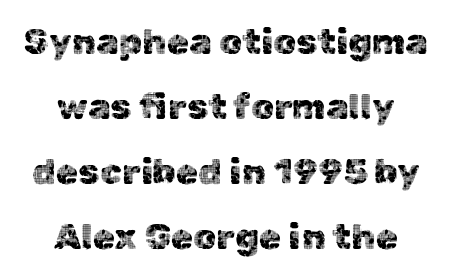
Q: Is the text italic (slanted)? A: No, it is upright.
Q: Is the typeface a serif or a sans-serif typeface? A: Sans-serif.
Q: Is the text underlined? A: No.
Q: How is the paragraph aligned? A: Centered.
Q: Is the spacing between letters normal or unusually wide? A: Normal.
Q: Width (condensed, normal, or wide)? A: Normal.
Q: x-height? A: Medium.
Q: Monospaced? A: No.
